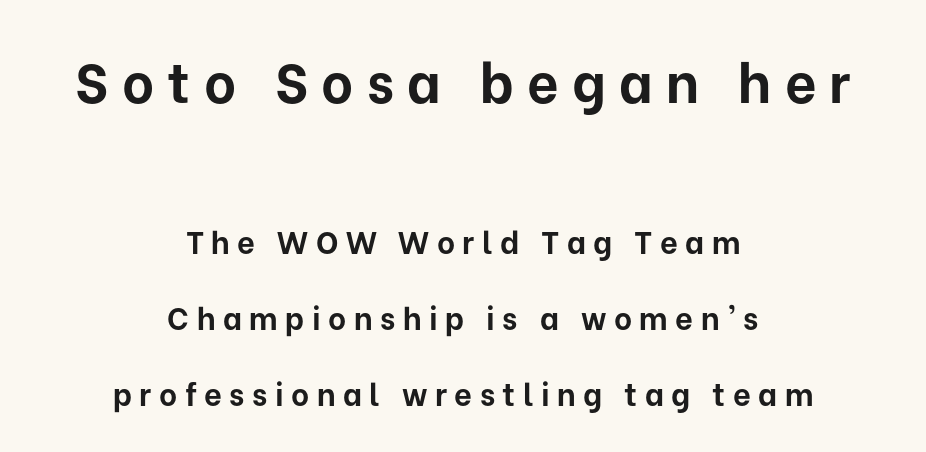
Q: Is the text bold? A: Yes.
Q: Is the text italic (slanted)? A: No, it is upright.
Q: Is the typeface a serif or a sans-serif typeface? A: Sans-serif.
Q: Is the text underlined? A: No.
Q: How is the paragraph aligned? A: Centered.
Q: Is the spacing between letters normal or unusually wide? A: Unusually wide.
Q: Is the spacing between lines tight, normal or loose? A: Loose.
Q: Which block of text is set in a larger size, the first (top) or the second (bottom)? A: The first (top) one.
Q: Width (condensed, normal, or wide)? A: Normal.
Q: Stroke contrast? A: Low.
Q: x-height? A: Medium.
Q: Monospaced? A: No.
